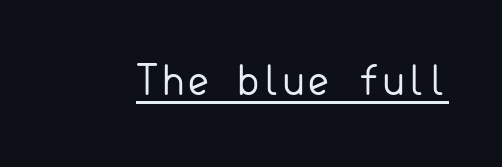
{"serif": "no", "italic": "no", "bold": "no", "weight": "regular", "width": "normal", "stroke_contrast": "low", "x_height": "small", "underline": "yes", "letter_spacing": "normal", "letter_spacing_em": 0.0, "glyph_px": 40}
